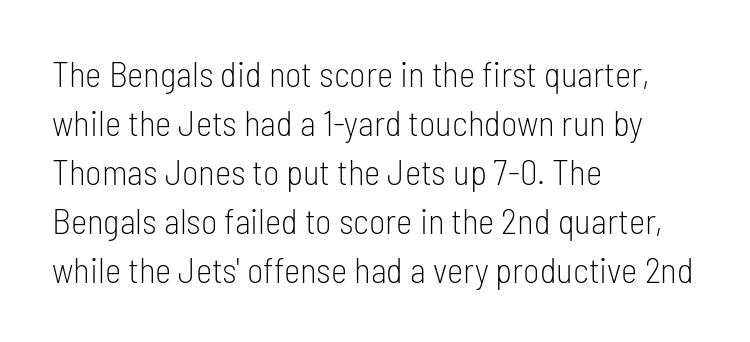
The image shows 35 px light, condensed sans-serif type, upright; set left-aligned, normal line spacing (1.4x), normal letter spacing, not underlined; low stroke contrast and a medium x-height.
